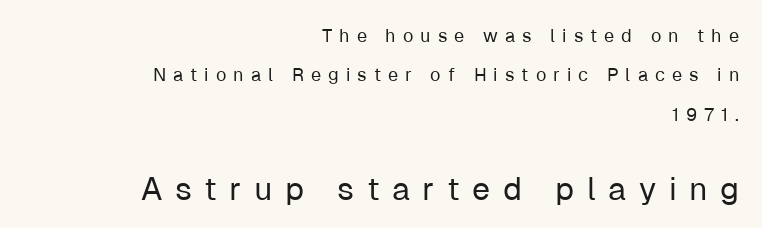
The glyphs are unaccompanied by any horizontal stroke below them. Designer's note — italics off, roman on. The second block has been scaled up relative to the first. The compositor pushed each line to the right boundary.
